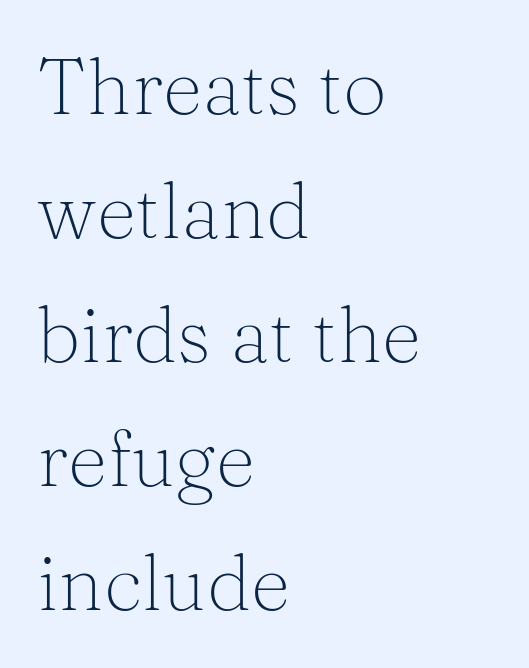
The image shows 78 px light serif type, upright; set left-aligned, normal line spacing (1.59x), normal letter spacing, not underlined; medium stroke contrast and a medium x-height.
